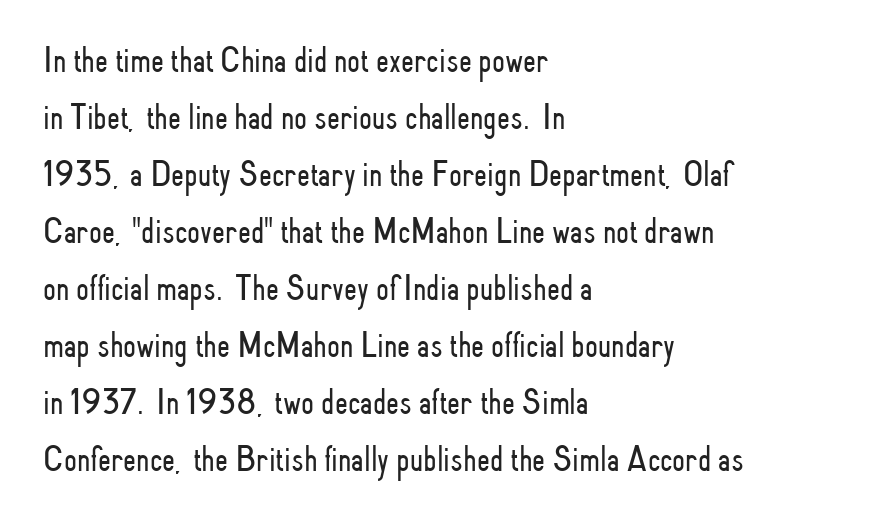
The image shows 37 px light, condensed sans-serif type, upright; set left-aligned, normal line spacing (1.54x), normal letter spacing, not underlined; low stroke contrast and a small x-height.
